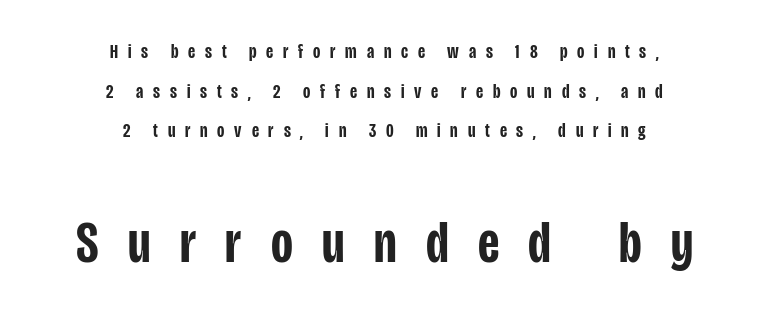
The image shows 60 px semibold, condensed sans-serif type, upright; set centered, loose line spacing (1.98x), unusually wide letter spacing (+0.49 em), not underlined; the second (bottom) block is 3.0x larger; low stroke contrast and a large x-height.
